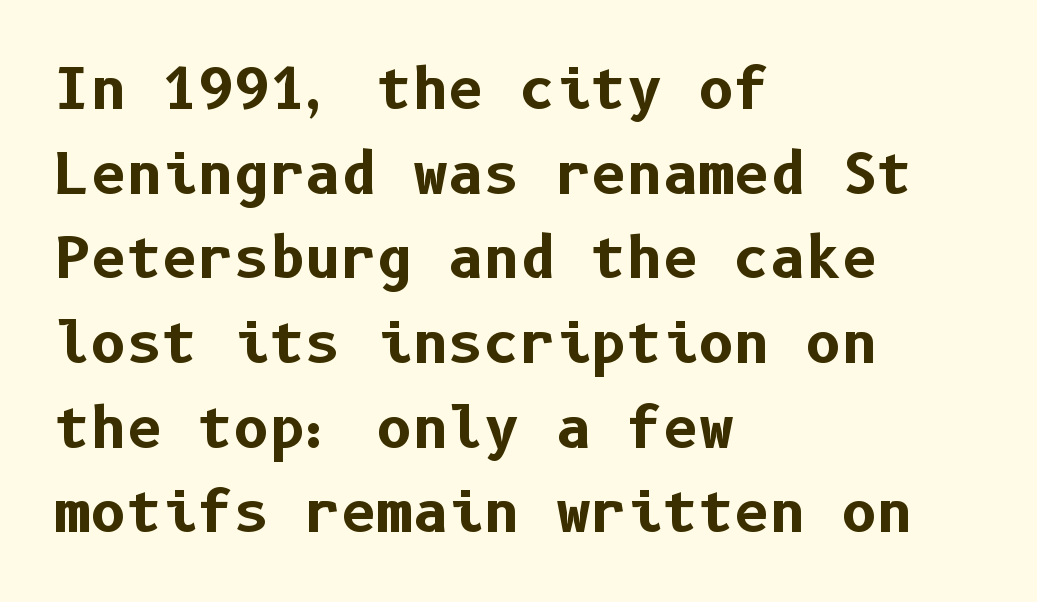
{"serif": "no", "italic": "no", "bold": "yes", "weight": "bold", "width": "normal", "stroke_contrast": "low", "x_height": "medium", "underline": "no", "align": "left", "line_spacing": "normal", "line_spacing_ratio": 1.54, "letter_spacing": "normal", "letter_spacing_em": 0.0, "glyph_px": 55}
